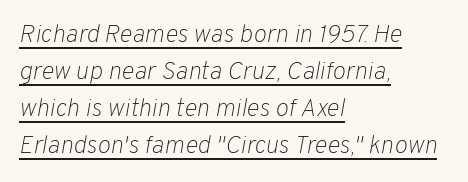
The image shows 25 px text type, italic (leaning right); set left-aligned, normal line spacing (1.48x), normal letter spacing, underlined.
